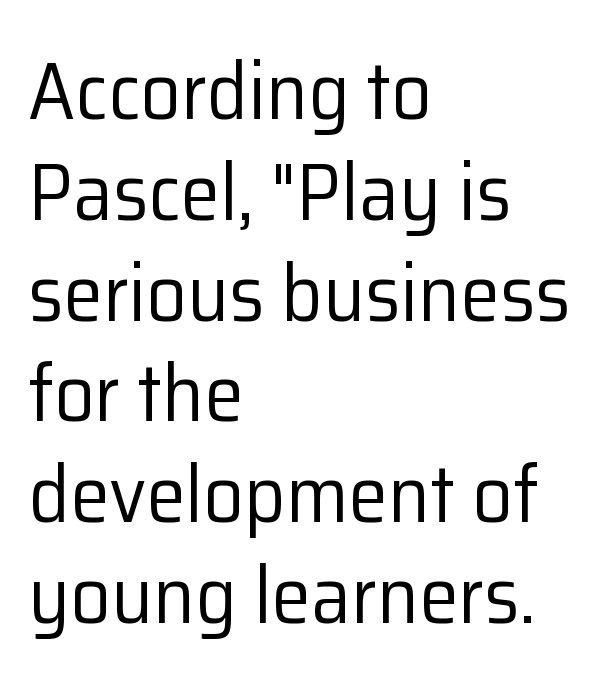
{"serif": "no", "italic": "no", "bold": "no", "weight": "regular", "width": "normal", "stroke_contrast": "low", "x_height": "medium", "monospaced": "no", "underline": "no", "align": "left", "line_spacing": "normal", "line_spacing_ratio": 1.26, "letter_spacing": "normal", "letter_spacing_em": 0.0, "glyph_px": 80}
